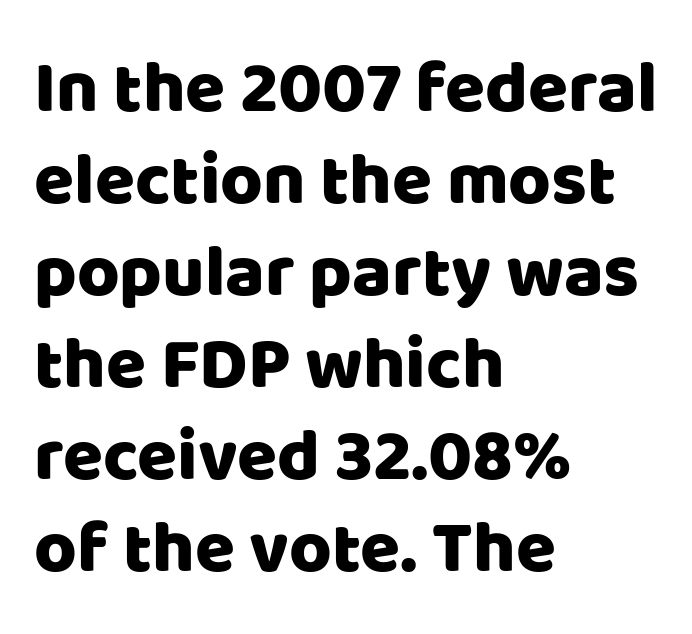
{"serif": "no", "italic": "no", "width": "normal", "stroke_contrast": "low", "x_height": "large", "monospaced": "no", "underline": "no", "align": "left", "line_spacing": "normal", "line_spacing_ratio": 1.26, "letter_spacing": "normal", "letter_spacing_em": 0.0, "glyph_px": 73}
